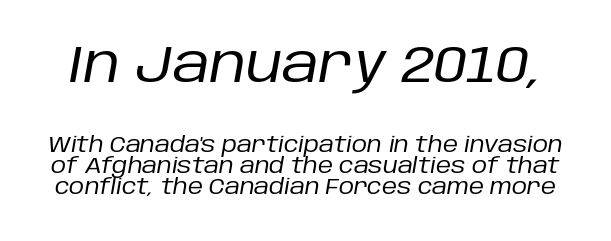
The image shows 52 px regular-weight type, italic (leaning right); set tight line spacing (1.02x), normal letter spacing, not underlined; the first (top) block is 2.48x larger; low stroke contrast and a large x-height.
